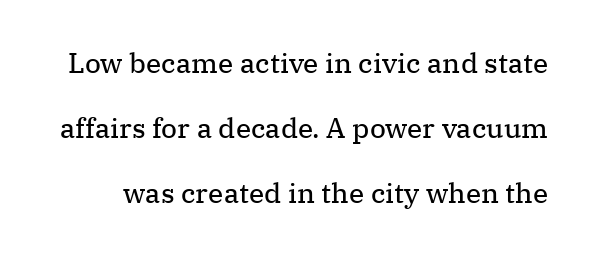
{"serif": "yes", "italic": "no", "bold": "no", "weight": "regular", "width": "normal", "stroke_contrast": "medium", "x_height": "medium", "monospaced": "no", "underline": "no", "line_spacing": "loose", "line_spacing_ratio": 2.33, "letter_spacing": "normal", "letter_spacing_em": 0.0, "glyph_px": 28}
